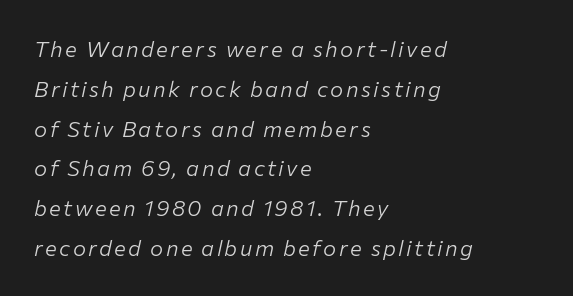
The image shows 22 px text type, italic (leaning right); set left-aligned, line spacing 1.81x, not underlined.
